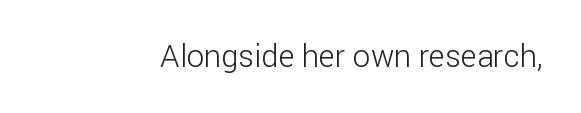
Q: Is the text bold? A: No.
Q: Is the text italic (slanted)? A: No, it is upright.
Q: Is the typeface a serif or a sans-serif typeface? A: Sans-serif.
Q: Is the text underlined? A: No.
Q: Is the spacing between letters normal or unusually wide? A: Normal.
Q: Width (condensed, normal, or wide)? A: Normal.
Q: Stroke contrast? A: Low.
Q: x-height? A: Medium.
Q: Monospaced? A: No.
